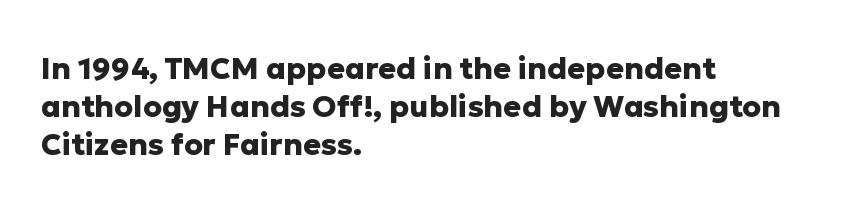
{"serif": "no", "italic": "no", "bold": "yes", "weight": "heavy", "width": "normal", "stroke_contrast": "low", "x_height": "medium", "monospaced": "no", "underline": "no", "align": "left", "line_spacing": "normal", "line_spacing_ratio": 1.27, "letter_spacing": "normal", "letter_spacing_em": 0.0, "glyph_px": 30}
